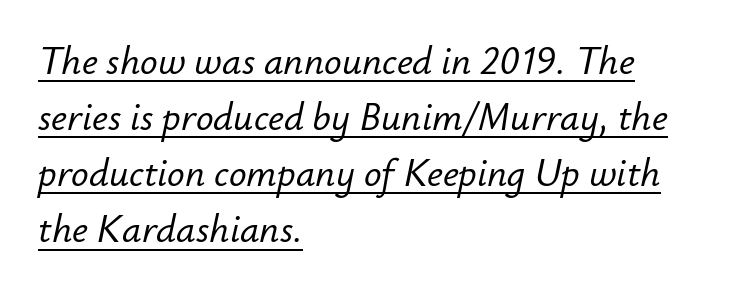
{"italic": "yes", "lean": "right", "slant_degrees": 12, "width": "normal", "stroke_contrast": "low", "x_height": "small", "monospaced": "no", "underline": "yes", "align": "left", "line_spacing": "normal", "line_spacing_ratio": 1.44, "letter_spacing": "normal", "letter_spacing_em": 0.0, "glyph_px": 39}
